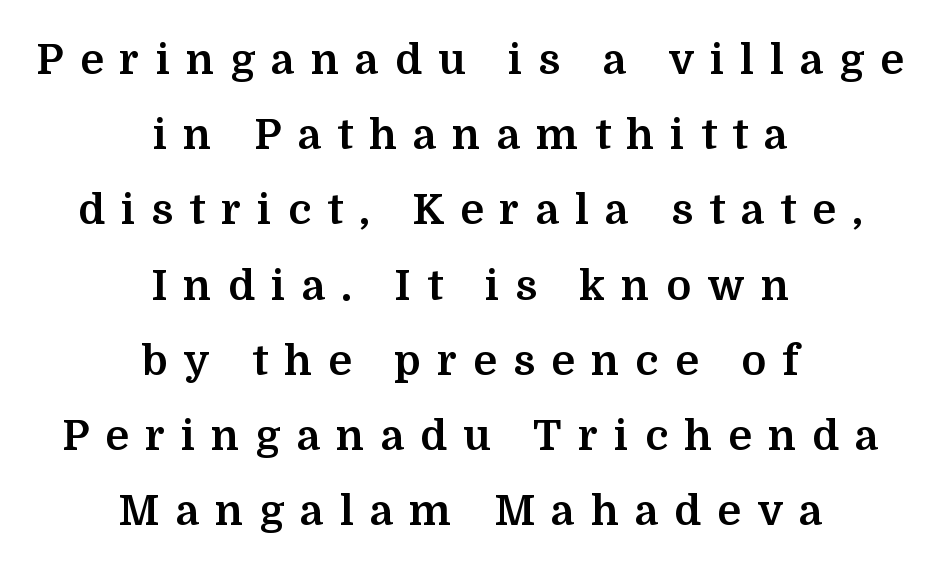
The image shows 42 px bold serif type, upright; set centered, line spacing 1.79x, unusually wide letter spacing (+0.39 em), not underlined; medium stroke contrast and a medium x-height.
